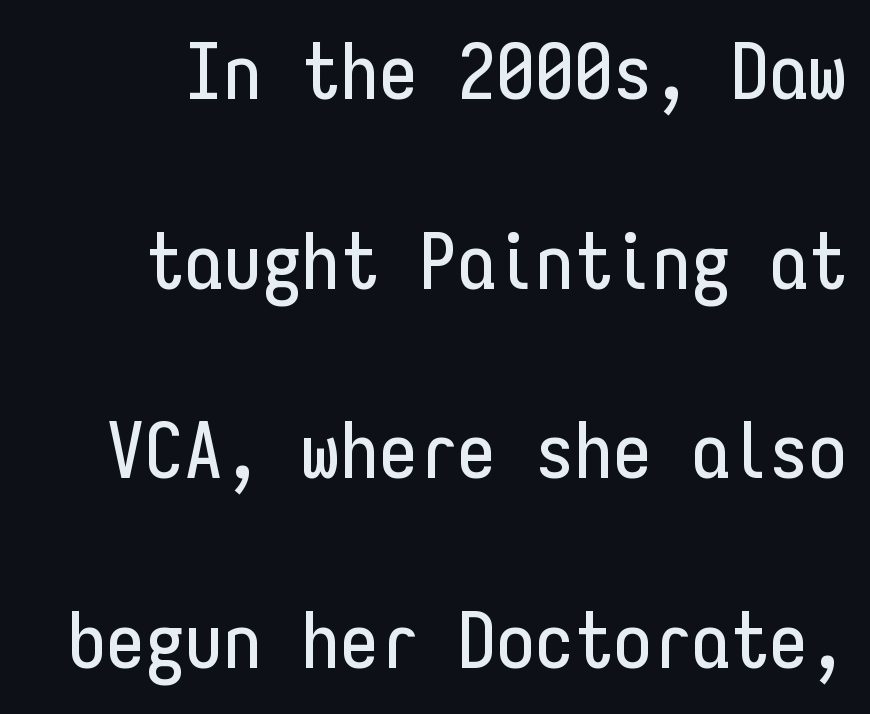
Q: Is the text italic (slanted)? A: No, it is upright.
Q: Is the typeface a serif or a sans-serif typeface? A: Sans-serif.
Q: Is the text underlined? A: No.
Q: Is the spacing between letters normal or unusually wide? A: Normal.
Q: Is the spacing between lines tight, normal or loose? A: Loose.
Q: Width (condensed, normal, or wide)? A: Condensed.
Q: Stroke contrast? A: Low.
Q: x-height? A: Medium.
Q: Monospaced? A: Yes.
